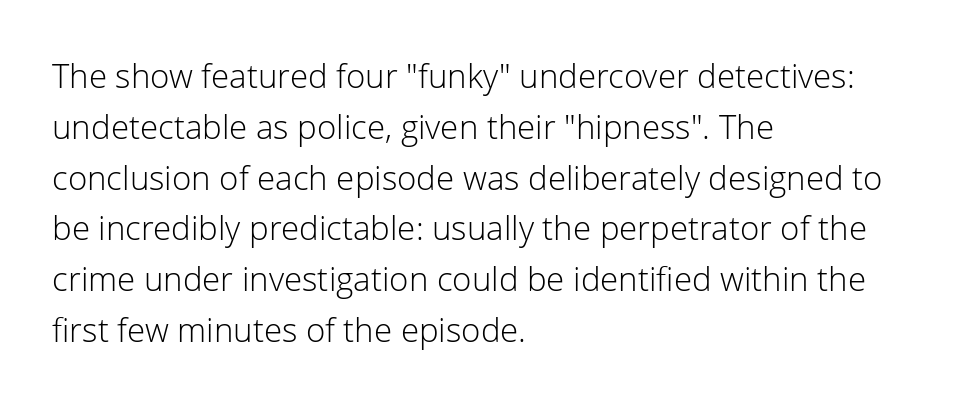
The typeface chosen for these lines omits serifs. In terms of leading, this rendering sits right in the middle. The letterforms sit shoulder to shoulder at normal distance. A student would call this left alignment; a typographer would say flush left, rag right. Note the varied advance widths — an 'i' is clearly narrower than an 'm'. No italicization has been applied; the sample stays upright.
